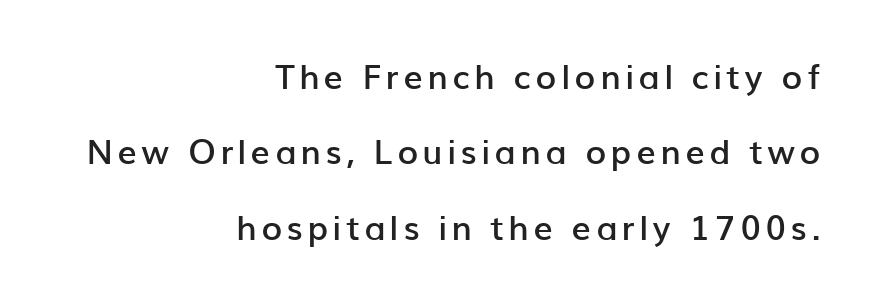
The image shows 34 px semibold sans-serif type, upright; set right-aligned, loose line spacing (2.22x), not underlined; low stroke contrast and a medium x-height.
